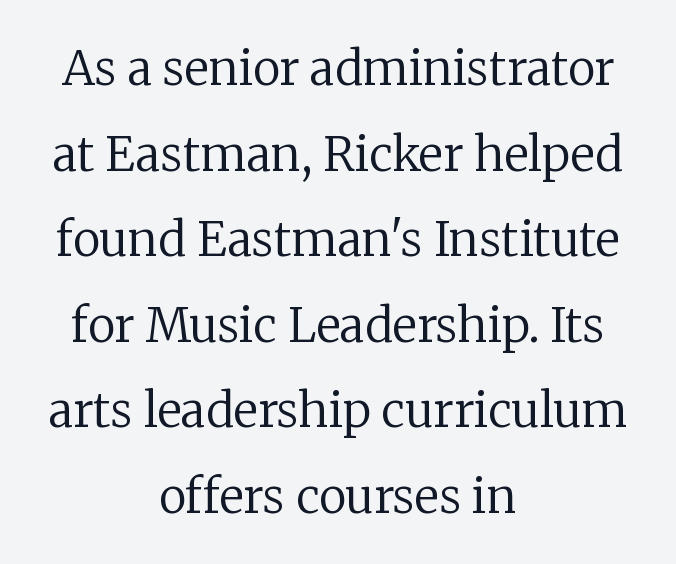
{"serif": "yes", "italic": "no", "bold": "no", "weight": "regular", "width": "normal", "stroke_contrast": "low", "x_height": "medium", "monospaced": "no", "underline": "no", "align": "center", "line_spacing_ratio": 1.82, "letter_spacing": "normal", "letter_spacing_em": 0.0, "glyph_px": 47}
